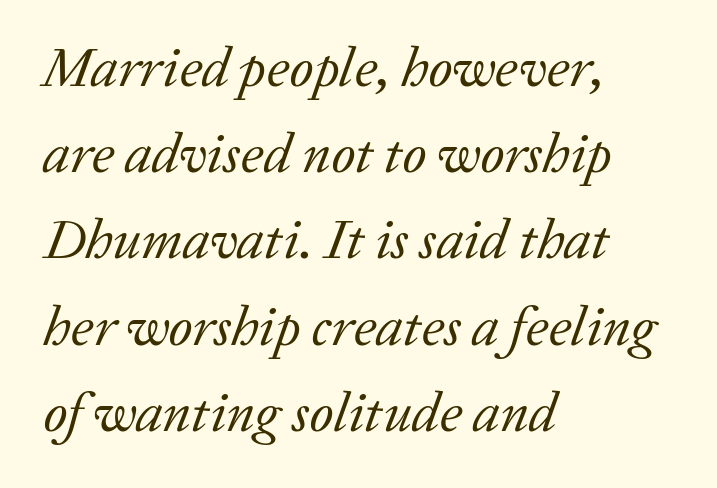
The image shows 56 px regular-weight serif type, italic (leaning right); set left-aligned, normal line spacing (1.54x), normal letter spacing, not underlined; low stroke contrast and a medium x-height.
